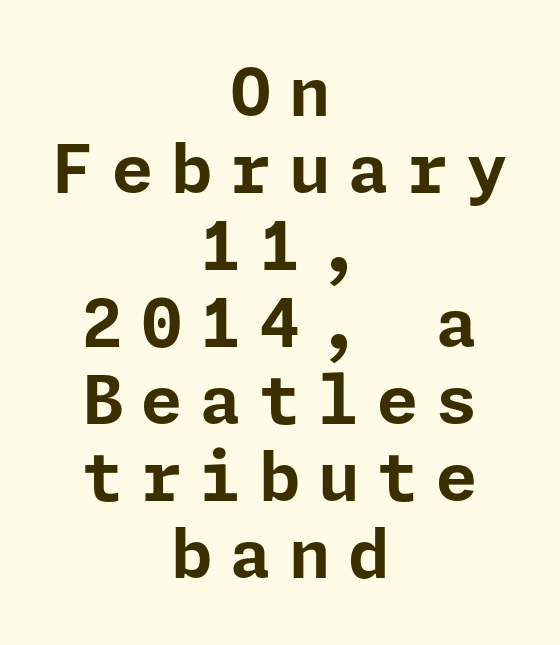
Layout note: lines centered. In terms of letterspacing, this is a distinctly airy, spread setting. Nothing sits at the stroke ends, so this counts as sans-serif. If you measured baseline to baseline, you'd find a short distance. Plain, unruled lines of type.
